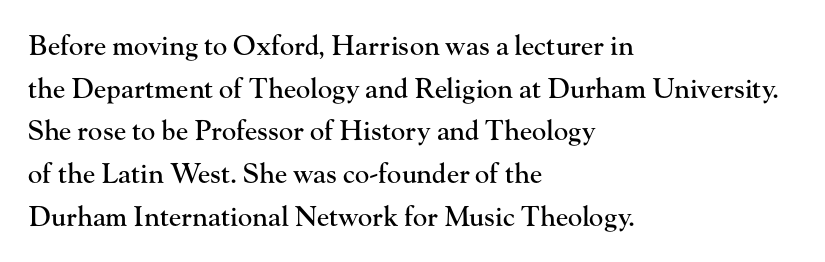
Q: Is the text italic (slanted)? A: No, it is upright.
Q: Is the text underlined? A: No.
Q: How is the paragraph aligned? A: Left-aligned.
Q: Is the spacing between letters normal or unusually wide? A: Normal.
Q: Is the spacing between lines tight, normal or loose? A: Normal.
